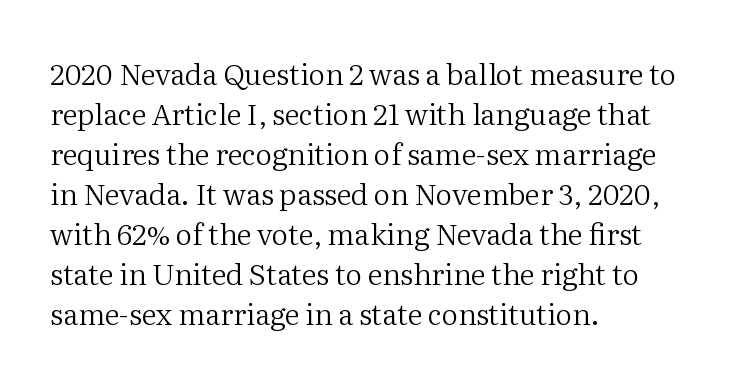
Yep, those are serifs on the letters. Vertical stems look standard width or narrower in stroke. The paragraph shown leans on its left margin. A typesetter would call this proportional, since set widths differ per character. The area under the type is left untouched. Upright lettering throughout.
